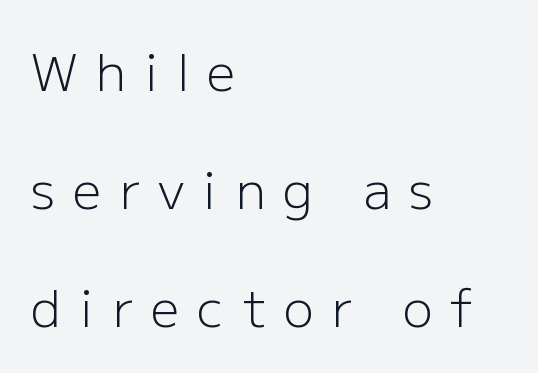
The gap between lines stays unmarked. Horizontal alignment here is leftward, the default for most running prose. The type sits square on the baseline with zero lean. These lines are rendered in a variable-pitch font.
